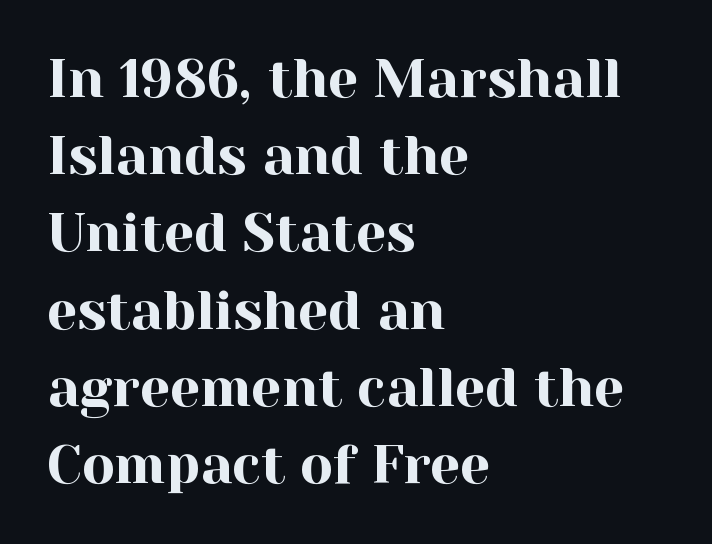
{"serif": "yes", "italic": "no", "width": "normal", "x_height": "medium", "monospaced": "no", "underline": "no", "align": "left", "line_spacing": "normal", "line_spacing_ratio": 1.43, "letter_spacing": "normal", "letter_spacing_em": 0.0, "glyph_px": 54}
